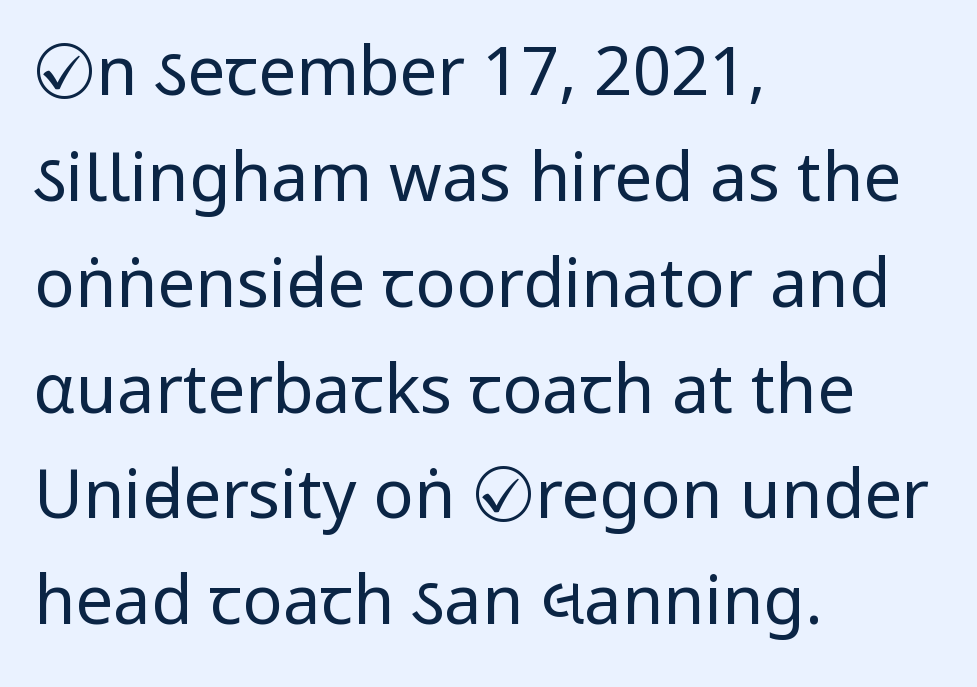
Nope, no serifs anywhere on these letters. This rendering features lettering with no underline. These lines are rendered in a variable-pitch font. How would I describe the line gaps? Plain and ordinary. The tracking reads as untouched default to a designer's eye. Compared with a centered layout, this one pins lines to the left instead.
